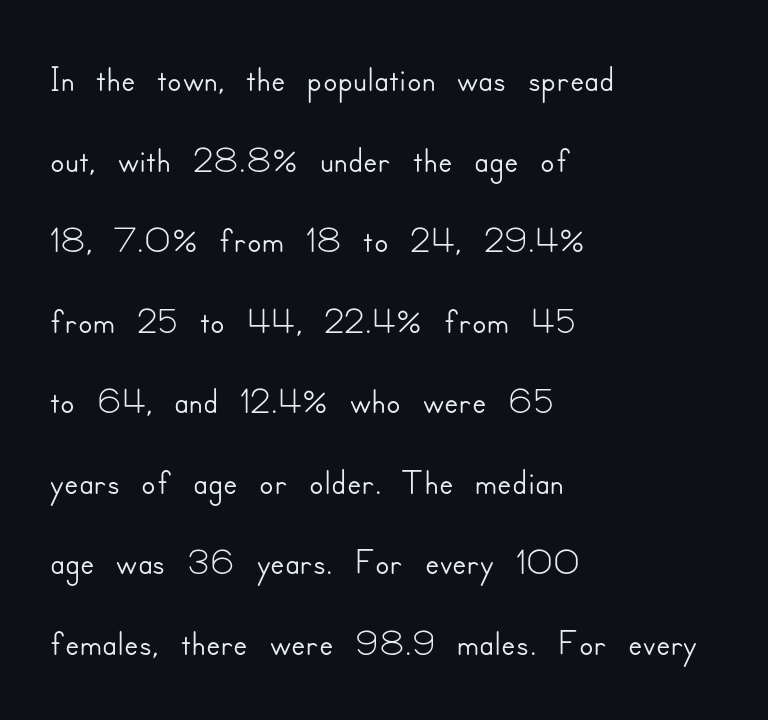
The baseline area is clear. Unlike a traditional serif, this face leaves its strokes unadorned. The block of text has a typical density, with ordinary space between rows. Italic: no, the glyphs are upright roman.
